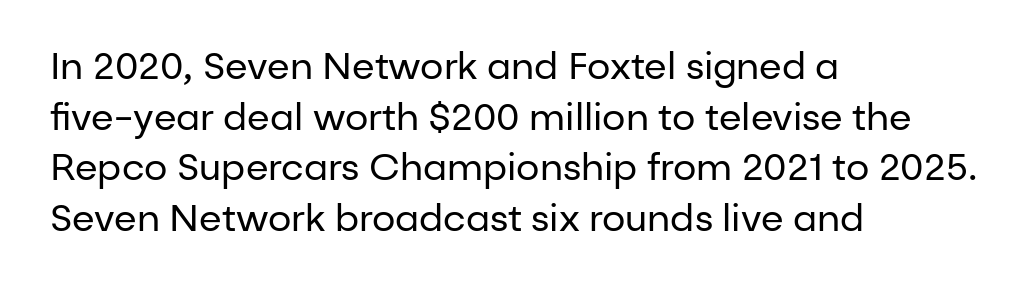
Here the designer chose a conventional face with non-uniform glyph widths. No feet cap the strokes, marking this as sans-serif type. These lines keep a tight, regular rhythm from letter to letter. The area under the type is left untouched. Layout note: lines flush left. The lettering stays uniformly vertical, giving the passage a roman look.
